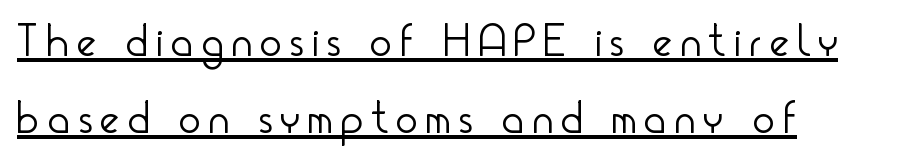
The vertical gap from one line to the next is medium. Layout note: lines flush left. These lines are rendered in a variable-pitch font. The face used here appears with an underline applied. This is not heavy type; no bold has been used.
